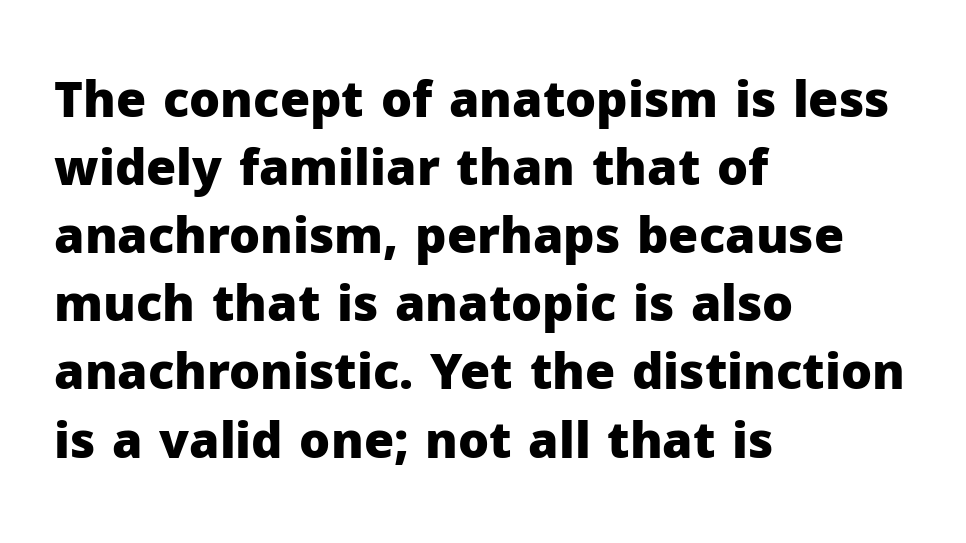
Type without underlining. Where is the straight margin? On the left. You'd pick this weight for a headline — it's a proper bold. Quick note: interline space is typical.
